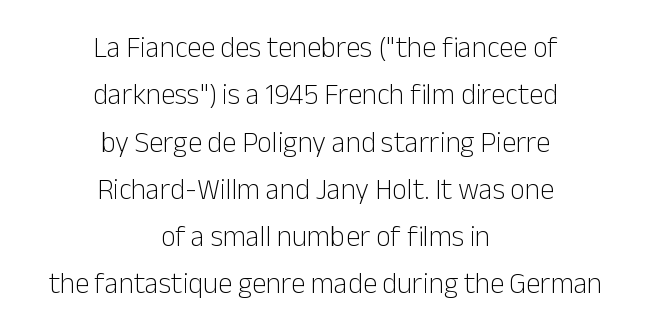
The setting favours the middle, as headings and verse often do. The zone under the glyphs is completely vacant. If you drew a line through each stem, it would be perfectly vertical. The weight tops out at a normal text grade. The block of text has a typical density, with ordinary space between rows.
